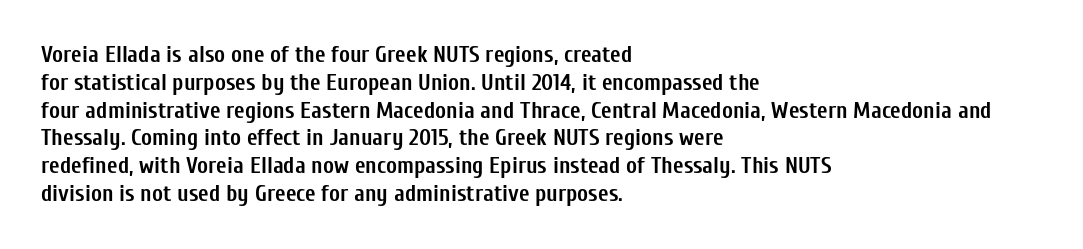
Short and long lines alike share a common starting point at left. Unlike italic type, these characters show no tilt at all. The passage shown is emphatically bold. The face used here is rendered with its standard letterfit. The space beneath each line is pristine and unruled.
